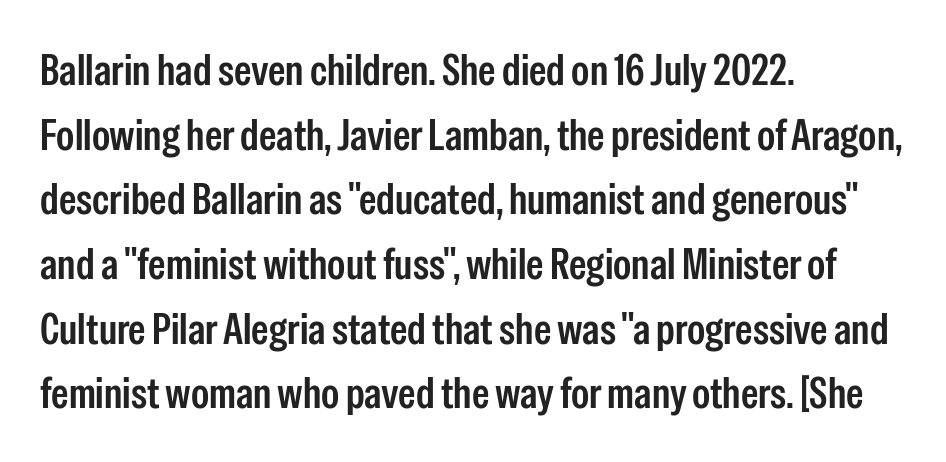
Q: Is the text bold? A: Semi-bold.
Q: Is the text italic (slanted)? A: No, it is upright.
Q: Is the typeface a serif or a sans-serif typeface? A: Sans-serif.
Q: Is the text underlined? A: No.
Q: How is the paragraph aligned? A: Left-aligned.
Q: Is the spacing between letters normal or unusually wide? A: Normal.
Q: Is the spacing between lines tight, normal or loose? A: Normal.
Q: Width (condensed, normal, or wide)? A: Condensed.
Q: Stroke contrast? A: Low.
Q: x-height? A: Medium.
Q: Monospaced? A: No.
